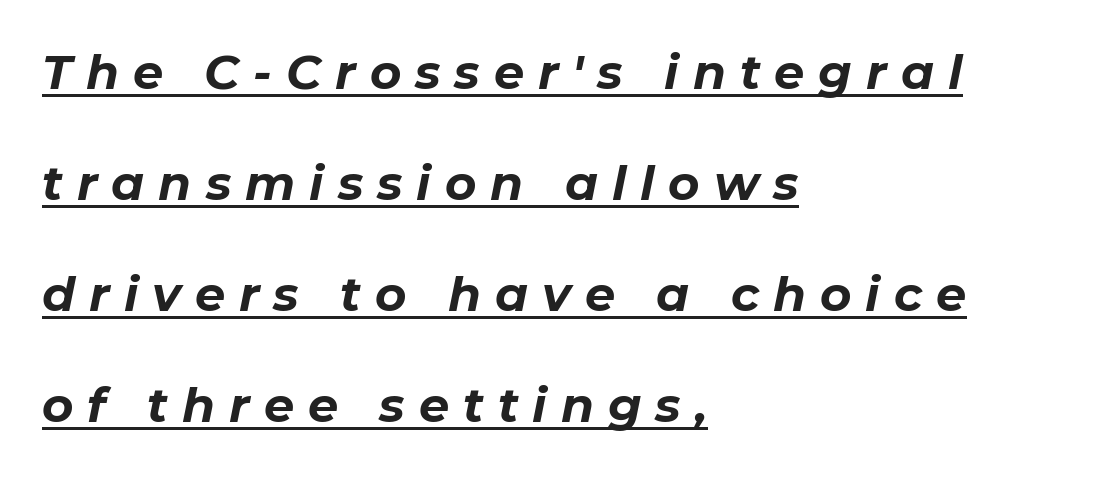
The image shows 48 px bold type, italic (leaning right); set left-aligned, loose line spacing (2.31x), unusually wide letter spacing (+0.29 em), underlined; low stroke contrast and a medium x-height.
